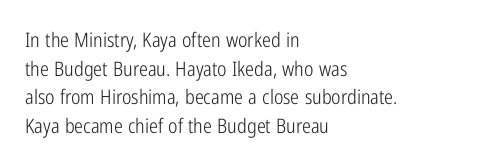
{"italic": "no", "bold": "no", "underline": "no", "align": "left", "line_spacing": "normal", "line_spacing_ratio": 1.43, "letter_spacing": "normal", "letter_spacing_em": 0.0, "glyph_px": 20}
